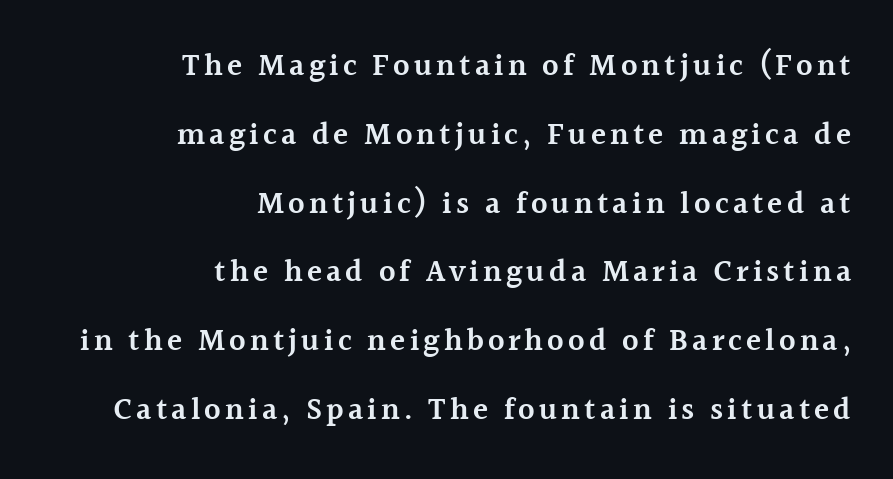
The image shows 31 px semibold serif type, upright; set right-aligned, loose line spacing (2.22x), not underlined; a medium x-height.
